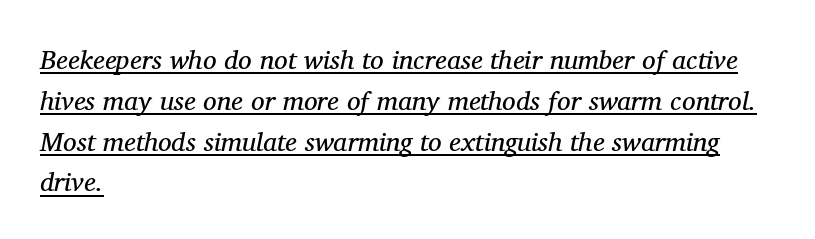
Q: Is the text bold? A: No.
Q: Is the text italic (slanted)? A: Yes, it leans right by about 11 degrees.
Q: Is the text underlined? A: Yes.
Q: How is the paragraph aligned? A: Left-aligned.
Q: Is the spacing between letters normal or unusually wide? A: Normal.
Q: Is the spacing between lines tight, normal or loose? A: Normal.
